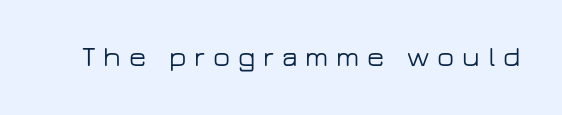
{"serif": "no", "italic": "no", "width": "wide", "stroke_contrast": "low", "x_height": "medium", "monospaced": "no", "underline": "no", "letter_spacing": "wide", "letter_spacing_em": 0.28, "glyph_px": 28}
